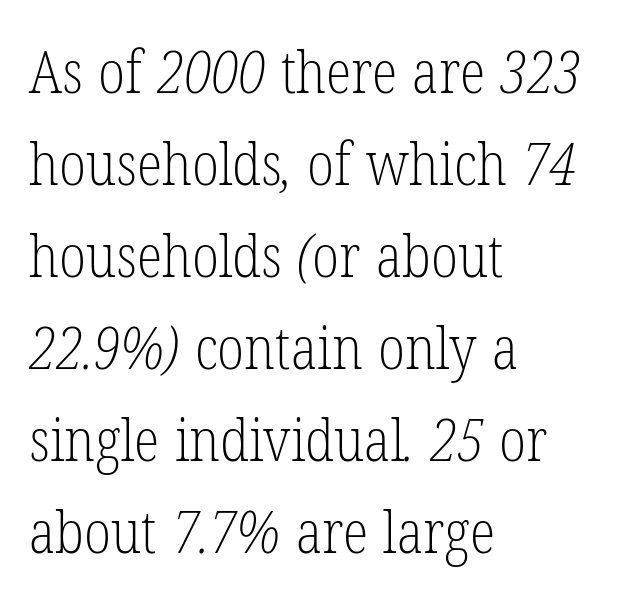
Q: Is the text bold? A: No.
Q: Is the typeface a serif or a sans-serif typeface? A: Serif.
Q: Is the text underlined? A: No.
Q: How is the paragraph aligned? A: Left-aligned.
Q: Is the spacing between letters normal or unusually wide? A: Normal.
Q: Is the spacing between lines tight, normal or loose? A: Normal.
Q: Width (condensed, normal, or wide)? A: Condensed.
Q: Stroke contrast? A: Low.
Q: x-height? A: Medium.
Q: Monospaced? A: No.
